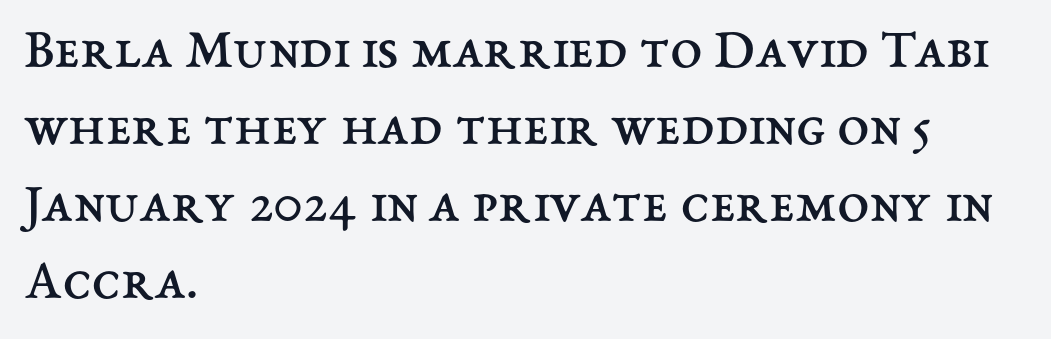
Q: Is the text bold? A: No.
Q: Is the text italic (slanted)? A: No, it is upright.
Q: Is the text underlined? A: No.
Q: How is the paragraph aligned? A: Left-aligned.
Q: Is the spacing between letters normal or unusually wide? A: Normal.
Q: Is the spacing between lines tight, normal or loose? A: Normal.
Q: Width (condensed, normal, or wide)? A: Normal.
Q: Stroke contrast? A: Medium.
Q: x-height? A: Medium.
Q: Monospaced? A: No.
